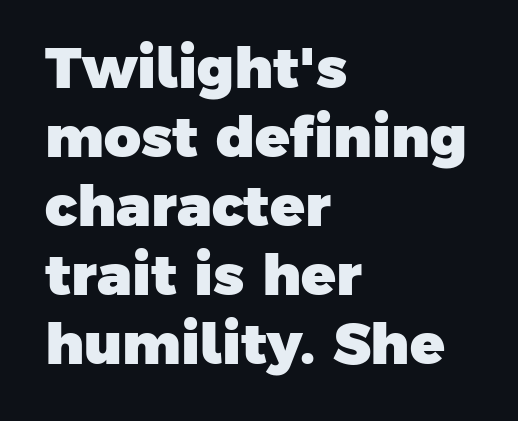
{"serif": "no", "bold": "yes", "weight": "heavy", "width": "normal", "stroke_contrast": "low", "x_height": "medium", "monospaced": "no", "underline": "no", "align": "left", "line_spacing_ratio": 1.21, "letter_spacing": "normal", "letter_spacing_em": 0.0, "glyph_px": 57}
